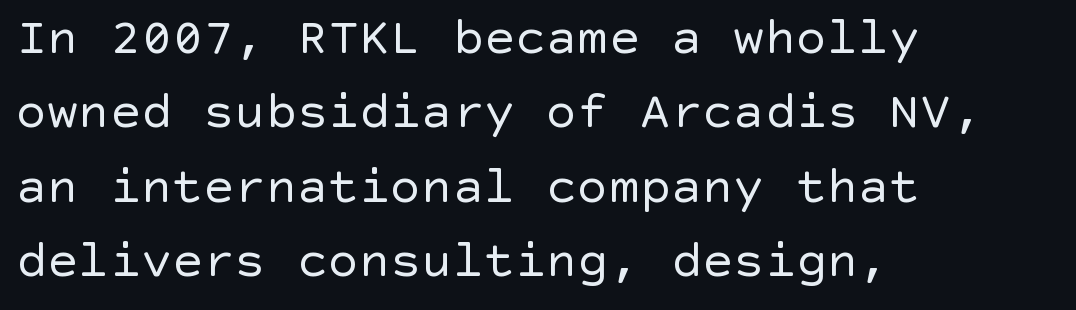
Honestly, the row spacing looks completely unremarkable. Words appear dense and cohesive because spacing is normal. The glyphs in this specimen are sans serif. Underlining? Definitely not there.
